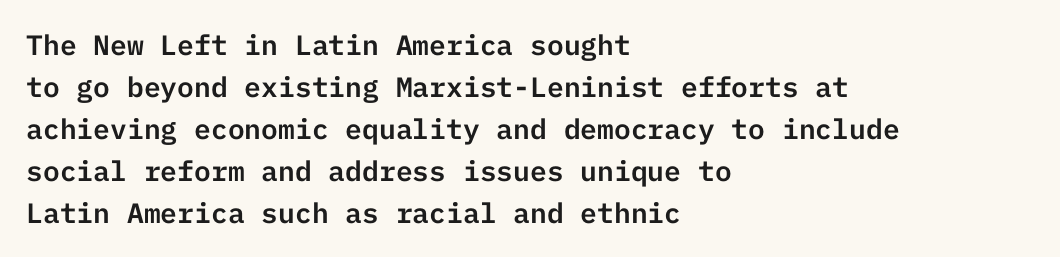
{"serif": "no", "italic": "no", "width": "normal", "stroke_contrast": "low", "x_height": "medium", "underline": "no", "align": "left", "line_spacing": "normal", "line_spacing_ratio": 1.5, "letter_spacing": "normal", "letter_spacing_em": 0.0, "glyph_px": 28}
